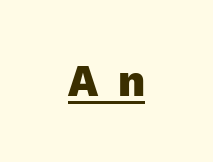
The sample has been set heavy, in full bold. Compared with typical body copy, the letter spacing here is much looser. The passage shown is typed in a proportional face where columns would drift. A roman cut, with each character standing at attention.
